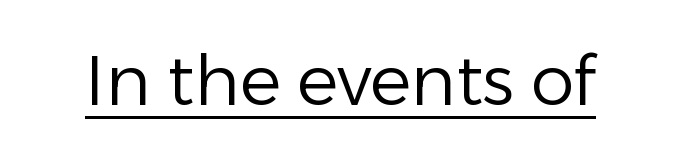
{"serif": "no", "italic": "no", "bold": "no", "weight": "regular", "width": "normal", "stroke_contrast": "low", "x_height": "medium", "monospaced": "no", "underline": "yes", "letter_spacing": "normal", "letter_spacing_em": 0.0, "glyph_px": 69}
